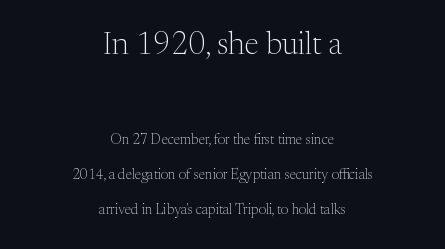
The image shows 31 px light serif type, upright; set centered, loose line spacing (2.49x), normal letter spacing, not underlined; the first (top) block is 2.21x larger; medium stroke contrast and a medium x-height.
